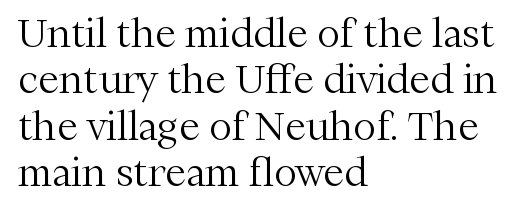
Q: Is the text bold? A: No.
Q: Is the text italic (slanted)? A: No, it is upright.
Q: Is the typeface a serif or a sans-serif typeface? A: Serif.
Q: Is the text underlined? A: No.
Q: How is the paragraph aligned? A: Left-aligned.
Q: Is the spacing between letters normal or unusually wide? A: Normal.
Q: Width (condensed, normal, or wide)? A: Normal.
Q: Stroke contrast? A: Medium.
Q: x-height? A: Medium.
Q: Monospaced? A: No.
